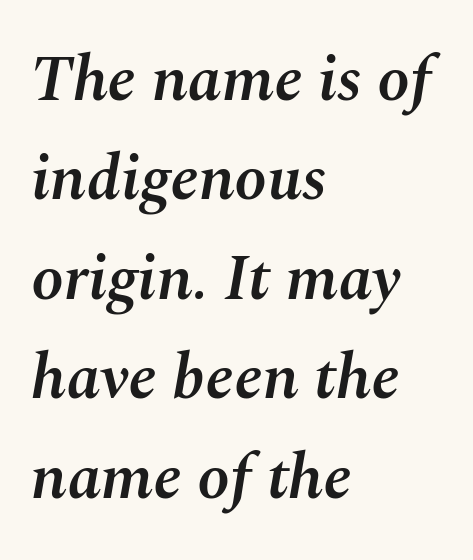
The image shows 65 px semibold type, italic (leaning right); set left-aligned, normal line spacing (1.53x), normal letter spacing, not underlined; medium stroke contrast and a medium x-height.
